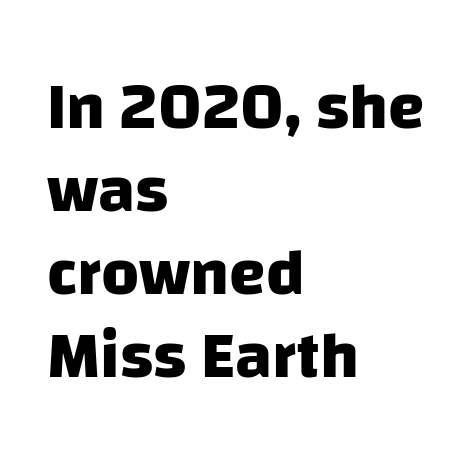
These lines are set flush left with a ragged right edge. This rendering features lettering with no underline. A sans-serif font was chosen for this passage. The rendering uses natural spacing where letterforms have individual widths. The glyphs have the mass of a bold cut.
